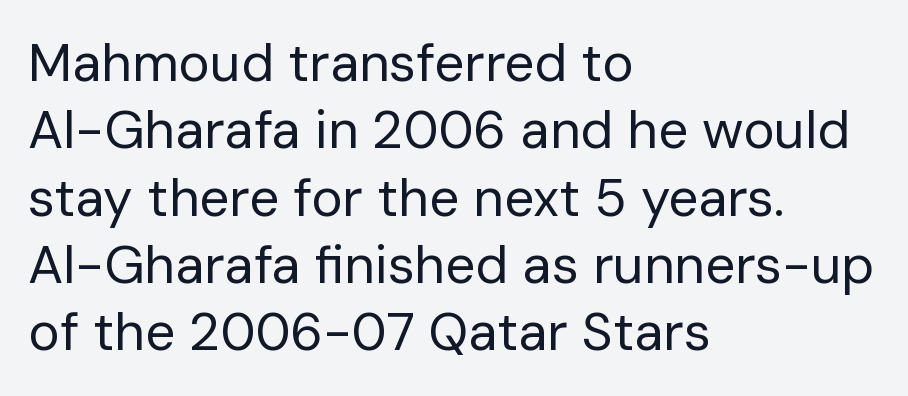
Q: Is the text bold? A: No.
Q: Is the text italic (slanted)? A: No, it is upright.
Q: Is the typeface a serif or a sans-serif typeface? A: Sans-serif.
Q: Is the text underlined? A: No.
Q: How is the paragraph aligned? A: Left-aligned.
Q: Is the spacing between letters normal or unusually wide? A: Normal.
Q: Is the spacing between lines tight, normal or loose? A: Normal.
Q: Width (condensed, normal, or wide)? A: Normal.
Q: Stroke contrast? A: Low.
Q: x-height? A: Medium.
Q: Monospaced? A: No.
